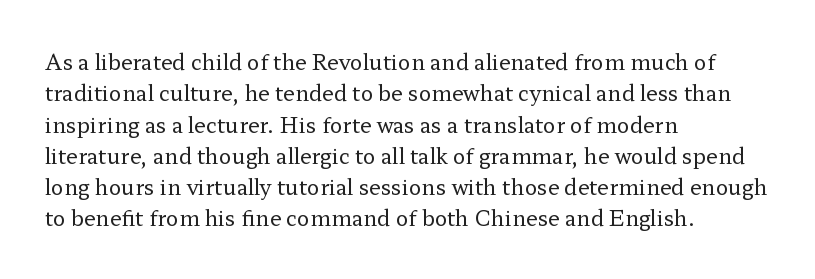
Q: Is the text bold? A: No.
Q: Is the text italic (slanted)? A: No, it is upright.
Q: Is the text underlined? A: No.
Q: How is the paragraph aligned? A: Left-aligned.
Q: Is the spacing between letters normal or unusually wide? A: Normal.
Q: Is the spacing between lines tight, normal or loose? A: Normal.
